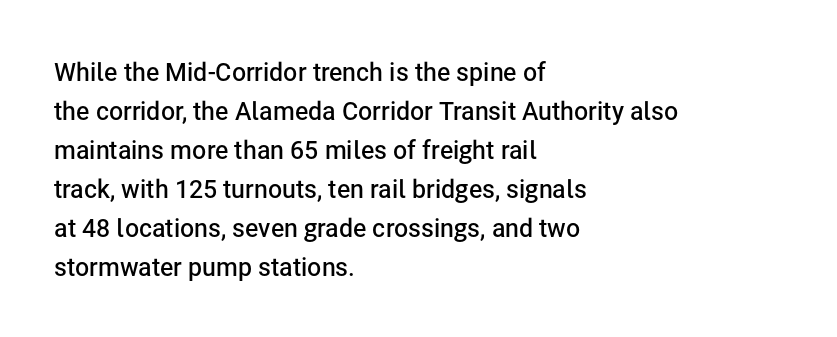
The image shows 25 px text type, upright; set left-aligned, normal line spacing (1.56x), normal letter spacing, not underlined.
